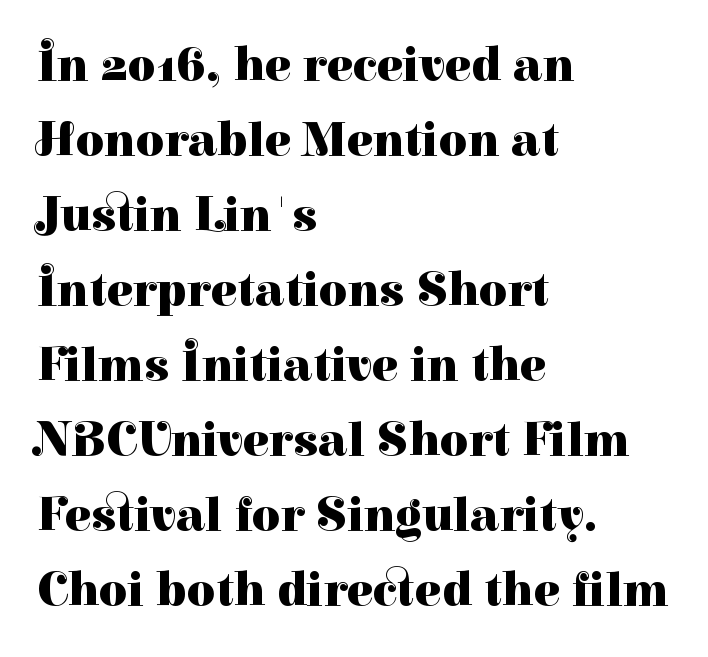
{"serif": "yes", "italic": "no", "bold": "yes", "weight": "heavy", "width": "normal", "stroke_contrast": "high", "x_height": "medium", "monospaced": "no", "underline": "no", "align": "left", "line_spacing": "normal", "line_spacing_ratio": 1.53, "letter_spacing": "normal", "letter_spacing_em": 0.0, "glyph_px": 49}
